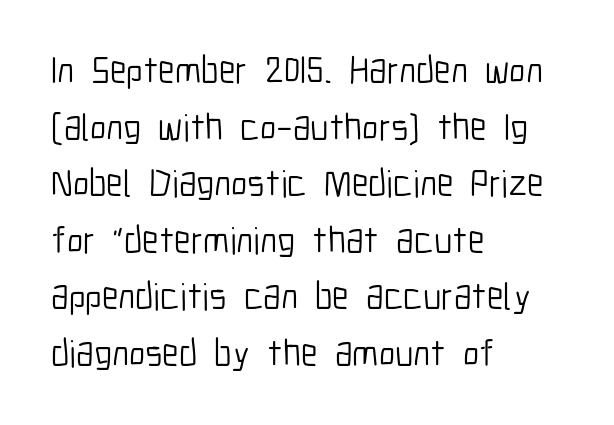
The image shows 38 px light, condensed sans-serif type, upright; set left-aligned, normal line spacing (1.49x), normal letter spacing, not underlined; low stroke contrast and a medium x-height.
